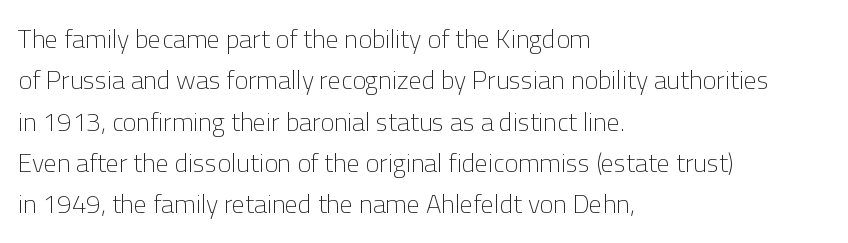
{"italic": "no", "bold": "no", "underline": "no", "align": "left", "line_spacing": "normal", "line_spacing_ratio": 1.59, "letter_spacing": "normal", "letter_spacing_em": 0.0, "glyph_px": 26}
